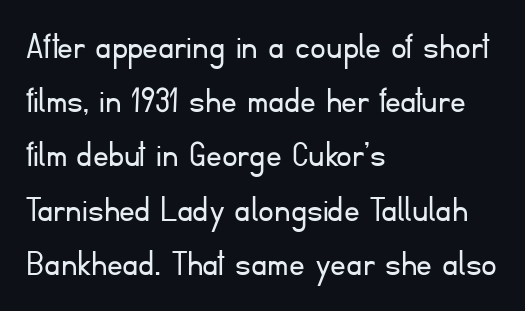
Q: Is the text bold? A: No.
Q: Is the text italic (slanted)? A: No, it is upright.
Q: Is the typeface a serif or a sans-serif typeface? A: Sans-serif.
Q: Is the text underlined? A: No.
Q: How is the paragraph aligned? A: Left-aligned.
Q: Is the spacing between letters normal or unusually wide? A: Normal.
Q: Is the spacing between lines tight, normal or loose? A: Normal.
Q: Width (condensed, normal, or wide)? A: Normal.
Q: Stroke contrast? A: Low.
Q: x-height? A: Small.
Q: Monospaced? A: No.
